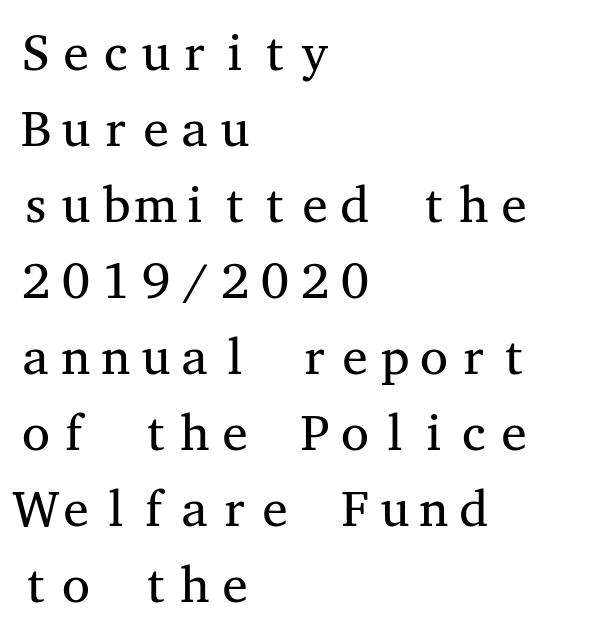
Compared with typical body copy, the letter spacing here is the same. This is not heavy type; no bold has been used. Every character sits straight up, as roman type does. All the whitespace from short lines collects on the right.
